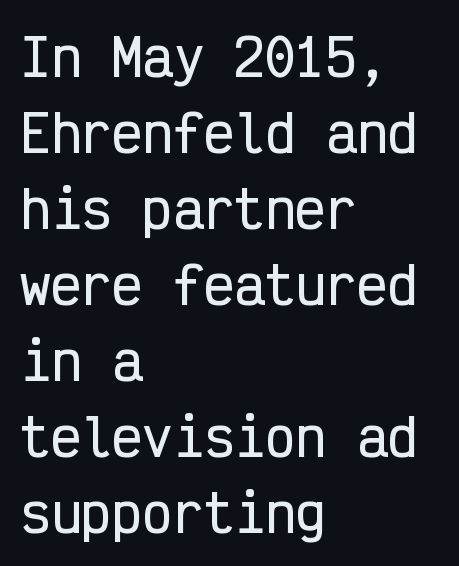
The image shows 51 px condensed sans-serif type, upright, monospaced; set left-aligned, normal line spacing (1.49x), normal letter spacing, not underlined; low stroke contrast and a medium x-height.
